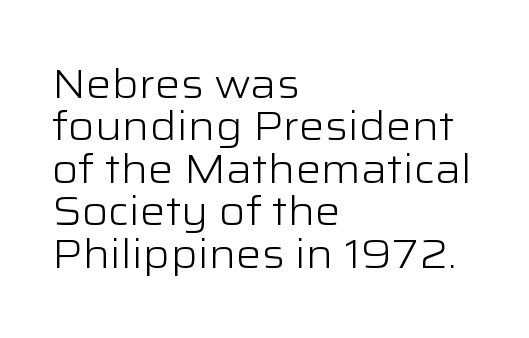
{"serif": "no", "italic": "no", "bold": "no", "weight": "light", "width": "wide", "stroke_contrast": "low", "x_height": "medium", "monospaced": "no", "underline": "no", "align": "left", "line_spacing": "tight", "line_spacing_ratio": 1.06, "letter_spacing": "normal", "letter_spacing_em": 0.0, "glyph_px": 40}
